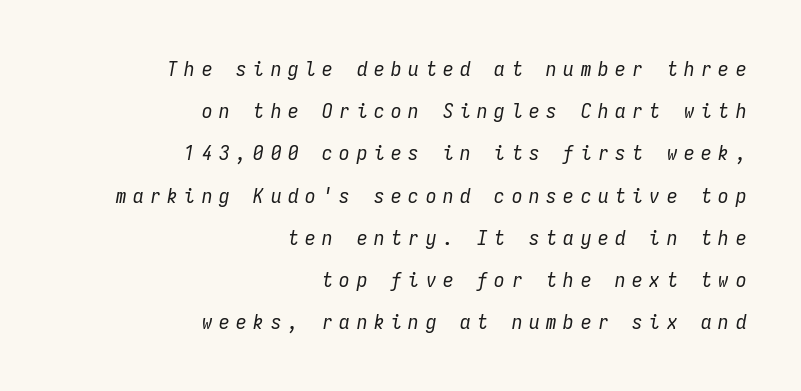
The image shows 21 px text type, italic (leaning right); set right-aligned, loose line spacing (2.01x), unusually wide letter spacing (+0.32 em), not underlined.
